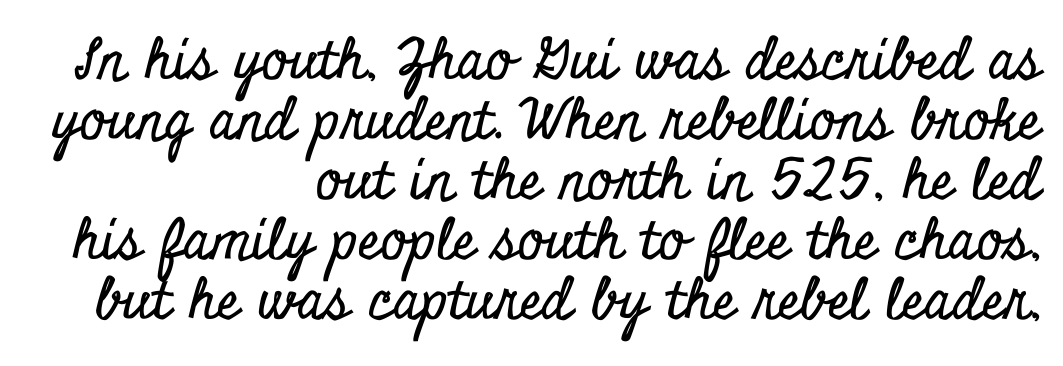
The image shows 56 px condensed serif type; set right-aligned, tight line spacing (1.07x), normal letter spacing, not underlined; low stroke contrast and a small x-height.
